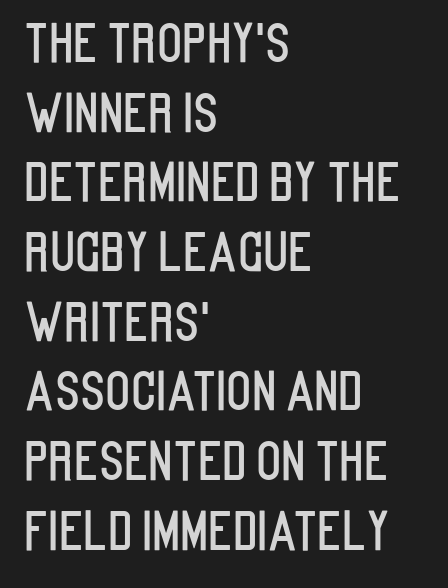
{"serif": "no", "italic": "no", "width": "condensed", "stroke_contrast": "low", "x_height": "large", "monospaced": "no", "underline": "no", "align": "left", "line_spacing": "normal", "line_spacing_ratio": 1.34, "letter_spacing": "normal", "letter_spacing_em": 0.0, "glyph_px": 52}
